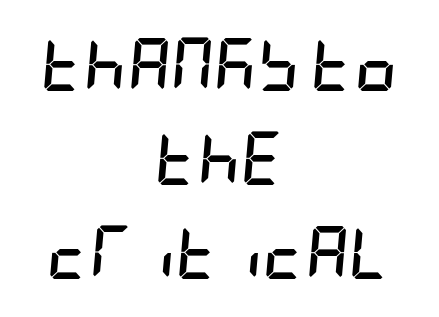
Q: Is the text bold? A: Yes.
Q: Is the text italic (slanted)? A: Yes, it leans right by about 5 degrees.
Q: Is the text underlined? A: No.
Q: How is the paragraph aligned? A: Centered.
Q: Is the spacing between letters normal or unusually wide? A: Normal.
Q: Width (condensed, normal, or wide)? A: Condensed.
Q: Stroke contrast? A: Low.
Q: x-height? A: Large.
